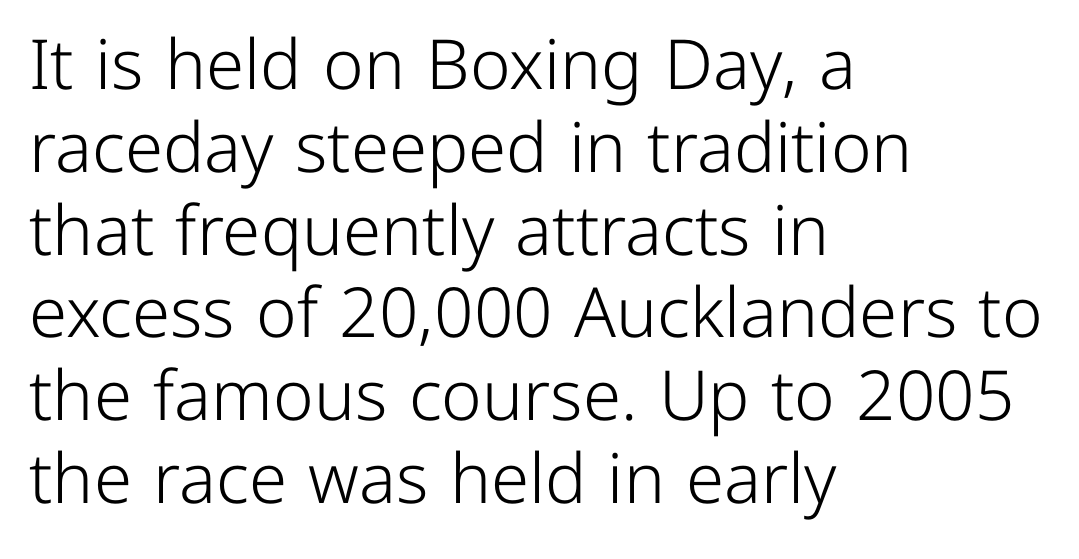
The image shows 69 px light sans-serif type, upright; set left-aligned, line spacing 1.2x, normal letter spacing, not underlined; low stroke contrast and a medium x-height.
